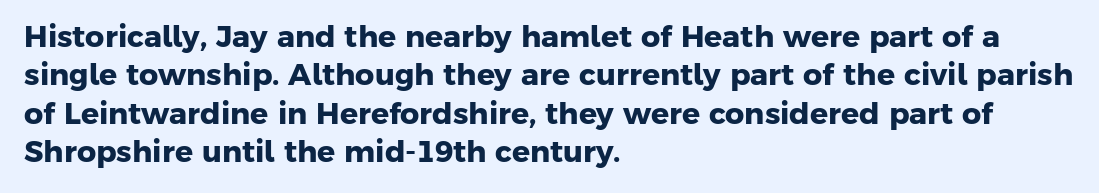
Bold? Absolutely — the strokes are thick and heavy. Words float on clear page, feet unadorned. Students, observe: this is what conventionally led text looks like. Each letter keeps its own natural width here, so spacing adapts to shape. Where is the straight margin? On the left.
